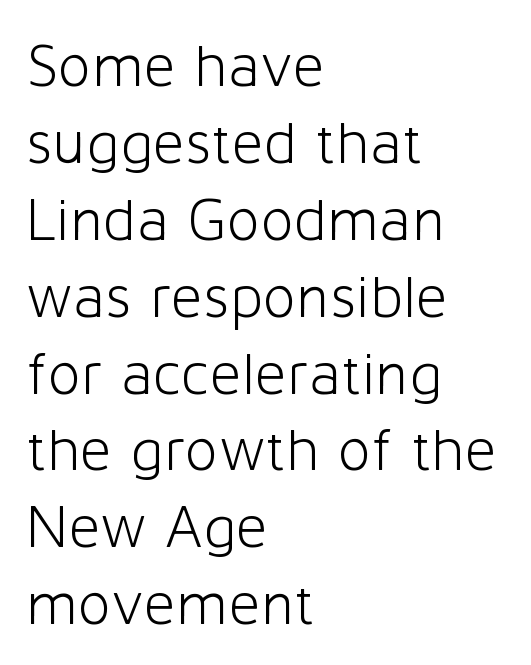
The face used here is proportionally spaced, like ordinary book or web type. Letters have the restrained weight of plain body copy at most. To sum up the face: it is a sans, with no serifs. A classic flush-left, rag-right setting is used for this passage. Decoration check: the copy has no underline. Each word holds together tightly as a unit, with standard inter-letter gaps.
